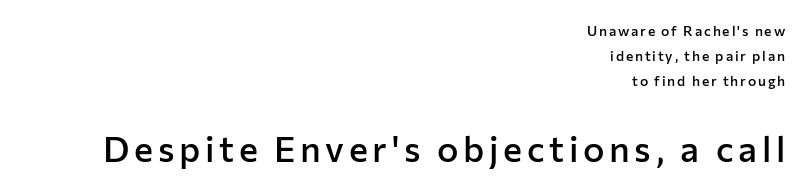
The image shows 36 px semibold sans-serif type, upright; set right-aligned, line spacing 1.8x, not underlined; the second (bottom) block is 2.57x larger; low stroke contrast and a medium x-height.
